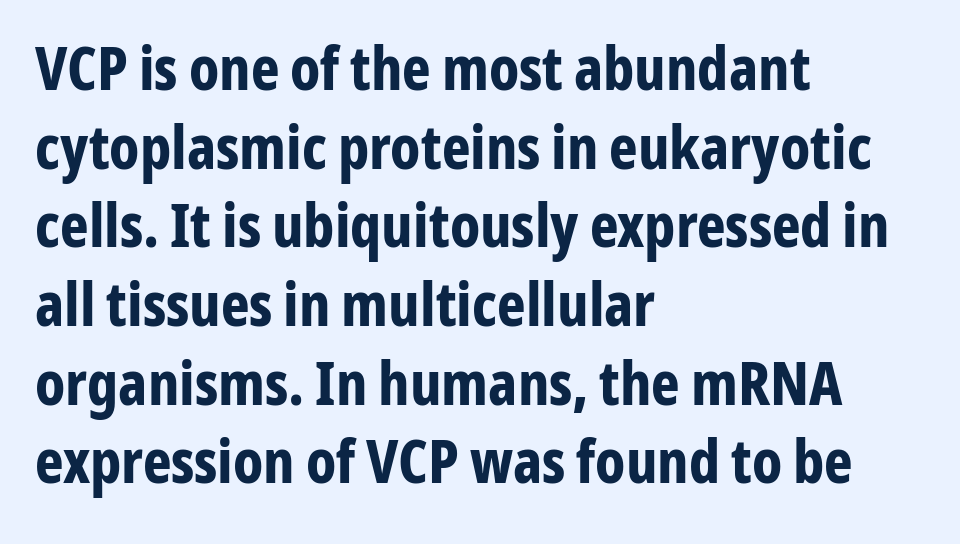
The image shows 61 px bold, condensed sans-serif type, upright; set left-aligned, normal line spacing (1.29x), normal letter spacing, not underlined; low stroke contrast and a medium x-height.
